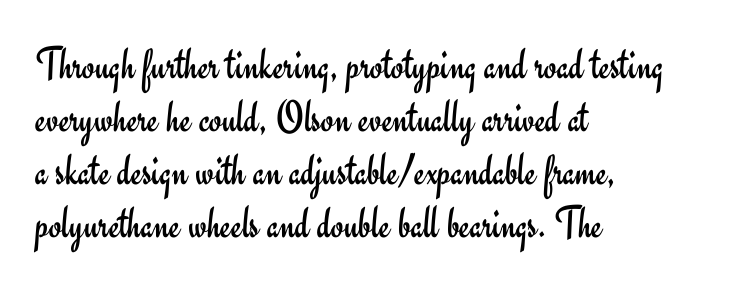
Each letter keeps its own natural width here, so spacing adapts to shape. The rendering keeps characters at their native spacing. Bare-footed words on every line. Honestly, the rows look squashed on top of each other. The designer went with a sans here, leaving each stem footless. Short and long lines alike share a common starting point at left.
